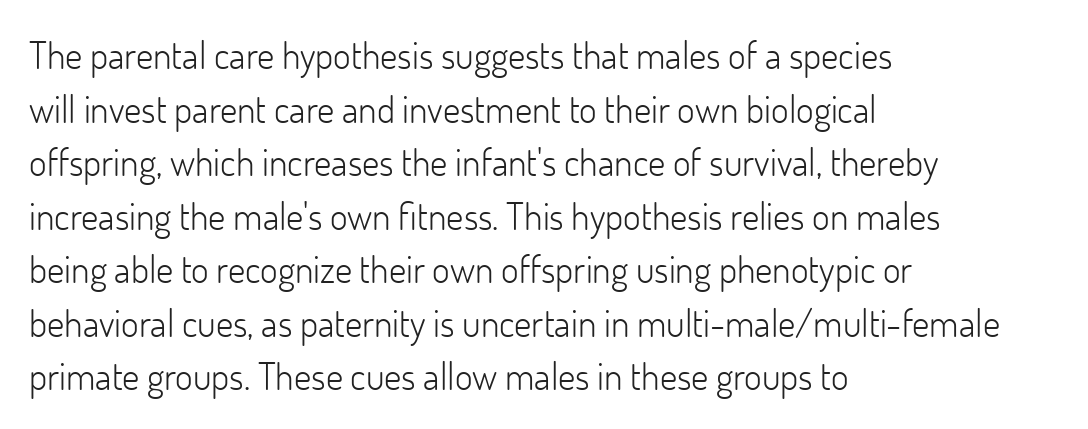
{"serif": "no", "italic": "no", "bold": "no", "weight": "light", "width": "normal", "stroke_contrast": "low", "x_height": "small", "monospaced": "no", "underline": "no", "align": "left", "line_spacing": "normal", "line_spacing_ratio": 1.41, "letter_spacing": "normal", "letter_spacing_em": 0.0, "glyph_px": 38}
